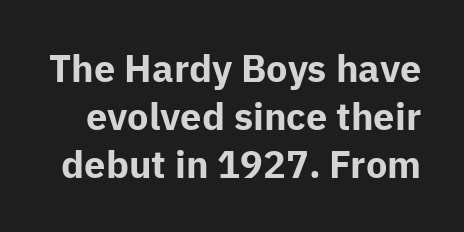
This sample has the flowing, uneven cadence of proportional lettering. Short note: letters normally spaced. These lines were composed using upright roman letters. The passage shown is not underscored anywhere.
